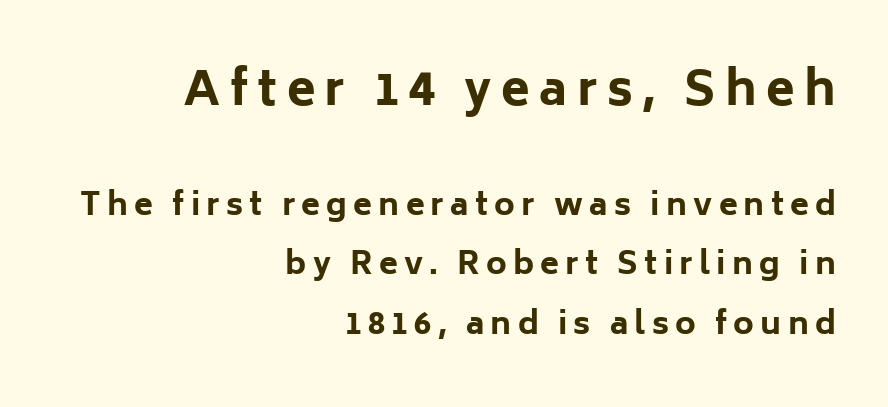
Widely set lines give the paragraph a tall, airy silhouette. Look at the stroke-to-counter ratio: heavy, a bold. In terms of letterform style, serifs are entirely absent. Reading down the block, your eye finds every line finishing at a fixed right position. Does the bottom block carry the larger type? No, the top block does.
